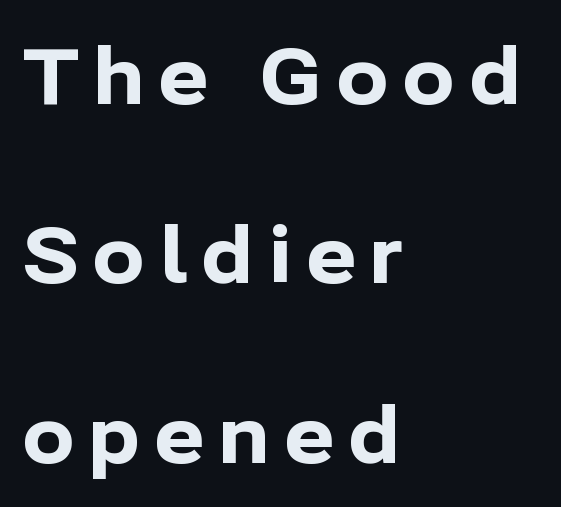
The image shows 78 px bold sans-serif type, upright; set left-aligned, loose line spacing (2.3x), not underlined; low stroke contrast and a medium x-height.
